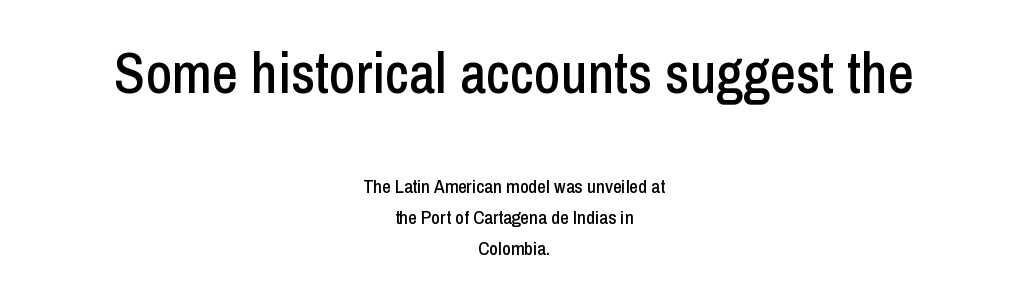
{"serif": "no", "italic": "no", "width": "condensed", "stroke_contrast": "low", "x_height": "medium", "monospaced": "no", "underline": "no", "align": "center", "line_spacing": "normal", "line_spacing_ratio": 1.64, "letter_spacing": "normal", "letter_spacing_em": 0.0, "larger_block": "first", "size_ratio": 3.0, "glyph_px": 57}
